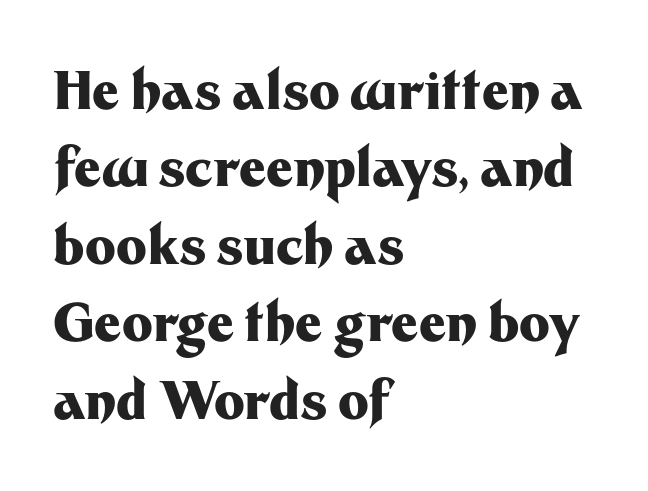
The image shows 52 px heavy sans-serif type, upright; set left-aligned, normal line spacing (1.49x), normal letter spacing, not underlined; medium stroke contrast and a medium x-height.
